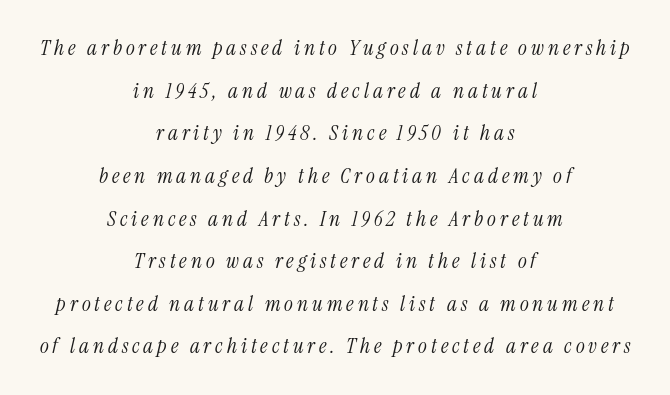
The image shows 21 px text type, italic (leaning right); set centered, loose line spacing (2.03x), not underlined.
